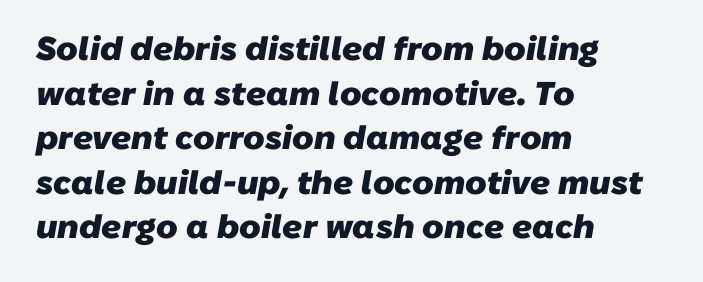
The font is running at its bold setting. The characters display no serif detailing; their extremities are plain. The line texture is even and compact thanks to regular tracking. Proportional: the letters do not fall into vertical columns.
